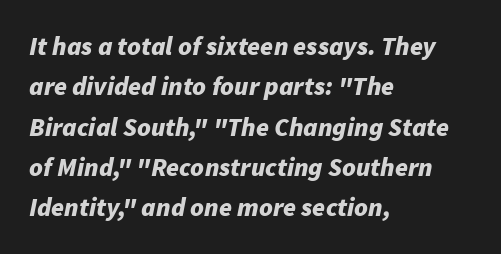
{"italic": "yes", "lean": "right", "slant_degrees": 11, "bold": "yes", "underline": "no", "align": "left", "line_spacing": "normal", "line_spacing_ratio": 1.55, "letter_spacing": "normal", "letter_spacing_em": 0.0, "glyph_px": 26}
